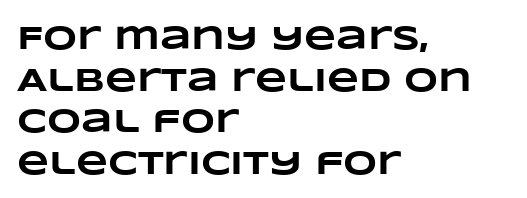
Default kerning and tracking; the words read as compact shapes. Looks like regular typesetting: each glyph gets only the width it needs. Visually the block forms a straight wall on the left and a jagged coastline on the right. Reading down the column, the eye jumps a familiar distance to each next line.
